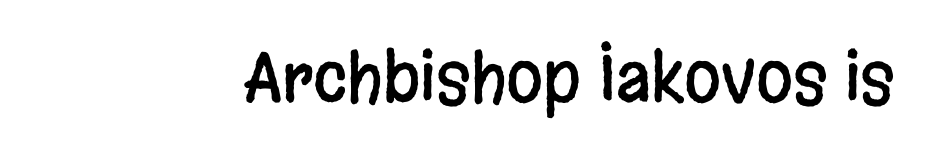
{"serif": "no", "italic": "no", "width": "condensed", "stroke_contrast": "low", "x_height": "large", "monospaced": "no", "underline": "no", "letter_spacing": "normal", "letter_spacing_em": 0.0, "glyph_px": 67}
